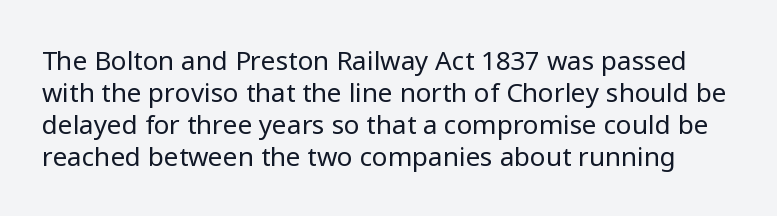
Think standard paragraph weight, or any step lighter than that. Only glyphs here, with clear space below each row. Is there any slant? The stems are plumb. Characters follow at the spacing the type designer built in.
